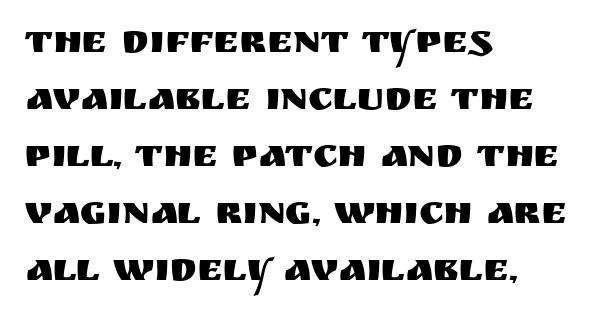
{"serif": "no", "italic": "no", "width": "normal", "stroke_contrast": "medium", "x_height": "large", "monospaced": "no", "underline": "no", "align": "left", "line_spacing": "normal", "line_spacing_ratio": 1.46, "letter_spacing": "normal", "letter_spacing_em": 0.0, "glyph_px": 39}
